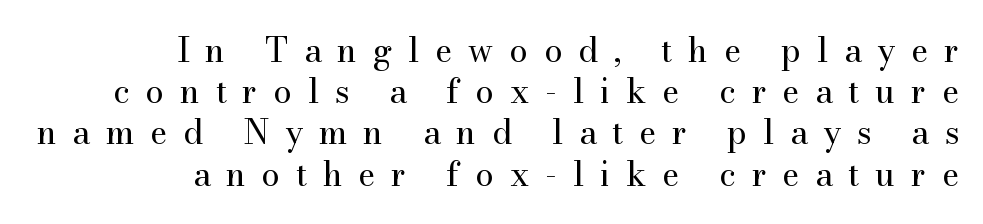
{"serif": "yes", "italic": "no", "bold": "no", "weight": "regular", "width": "normal", "stroke_contrast": "medium", "x_height": "small", "monospaced": "no", "underline": "no", "align": "right", "line_spacing": "normal", "line_spacing_ratio": 1.25, "letter_spacing": "wide", "letter_spacing_em": 0.48, "glyph_px": 33}
